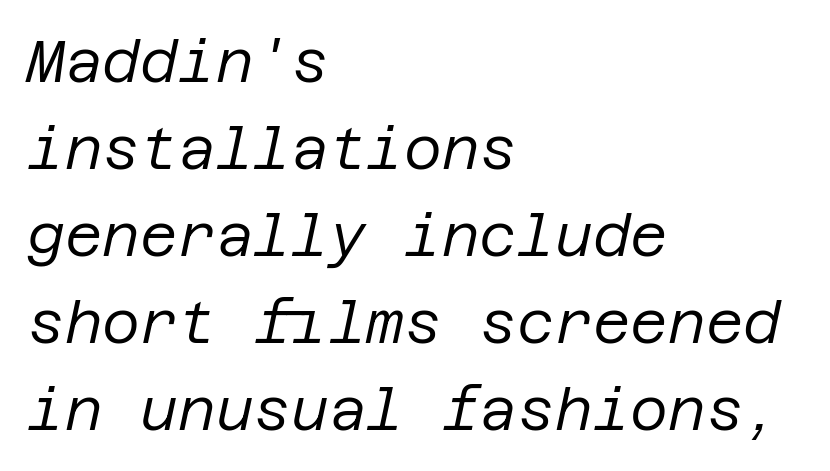
Q: Is the text bold? A: No.
Q: Is the text italic (slanted)? A: Yes, it leans right by about 12 degrees.
Q: Is the text underlined? A: No.
Q: How is the paragraph aligned? A: Left-aligned.
Q: Is the spacing between letters normal or unusually wide? A: Normal.
Q: Is the spacing between lines tight, normal or loose? A: Normal.
Q: Width (condensed, normal, or wide)? A: Normal.
Q: Stroke contrast? A: Low.
Q: x-height? A: Large.
